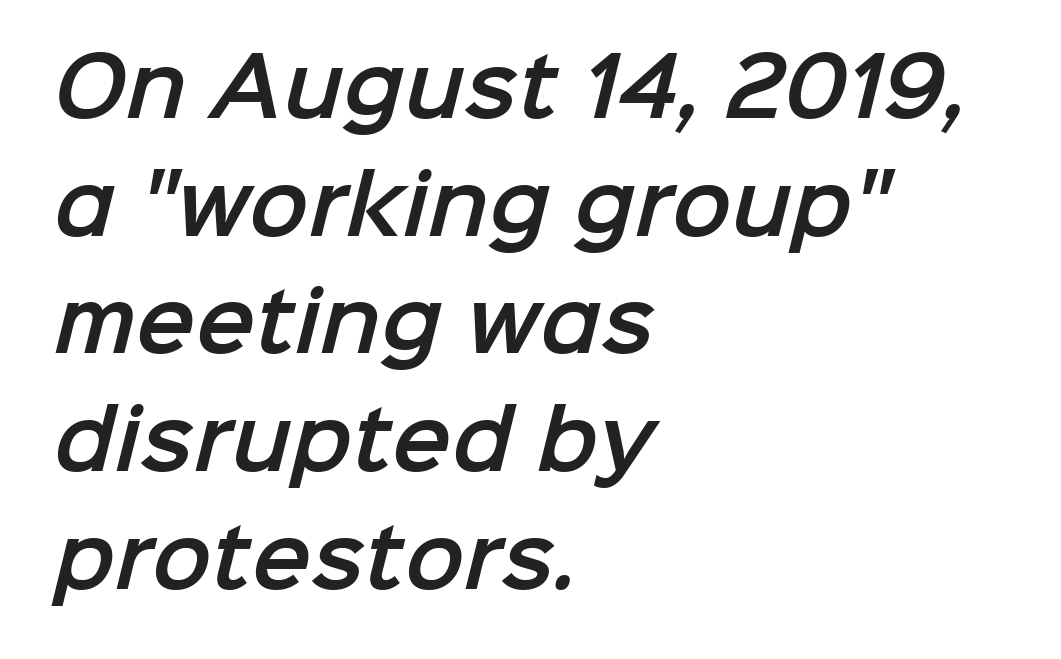
Q: Is the typeface a serif or a sans-serif typeface? A: Sans-serif.
Q: Is the text underlined? A: No.
Q: How is the paragraph aligned? A: Left-aligned.
Q: Is the spacing between letters normal or unusually wide? A: Normal.
Q: Is the spacing between lines tight, normal or loose? A: Normal.
Q: Width (condensed, normal, or wide)? A: Normal.
Q: Stroke contrast? A: Low.
Q: x-height? A: Medium.
Q: Monospaced? A: No.
